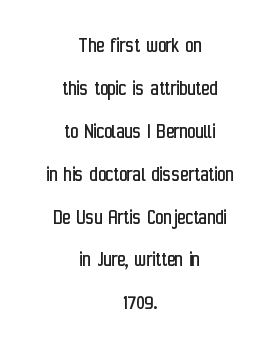
{"italic": "no", "bold": "no", "underline": "no", "align": "center", "line_spacing": "loose", "line_spacing_ratio": 1.95, "letter_spacing": "normal", "letter_spacing_em": 0.0, "glyph_px": 22}
